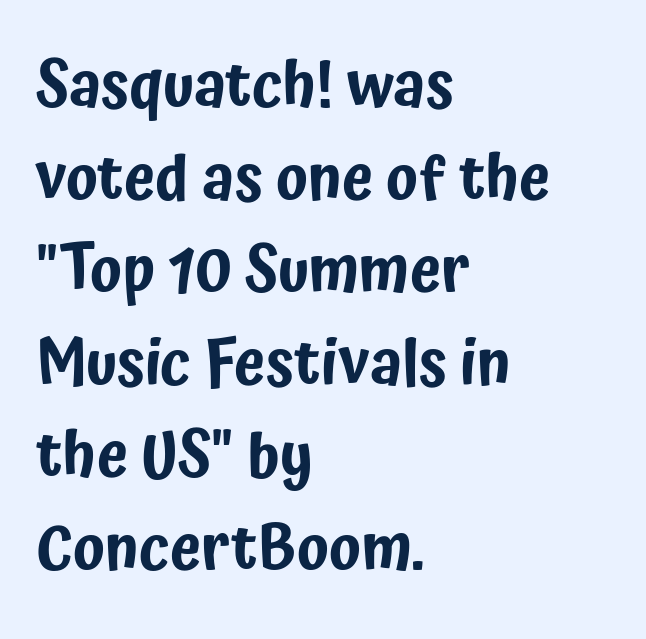
Q: Is the text italic (slanted)? A: No, it is upright.
Q: Is the typeface a serif or a sans-serif typeface? A: Sans-serif.
Q: Is the text underlined? A: No.
Q: How is the paragraph aligned? A: Left-aligned.
Q: Is the spacing between letters normal or unusually wide? A: Normal.
Q: Is the spacing between lines tight, normal or loose? A: Normal.
Q: Width (condensed, normal, or wide)? A: Condensed.
Q: Stroke contrast? A: Low.
Q: x-height? A: Medium.
Q: Monospaced? A: No.
